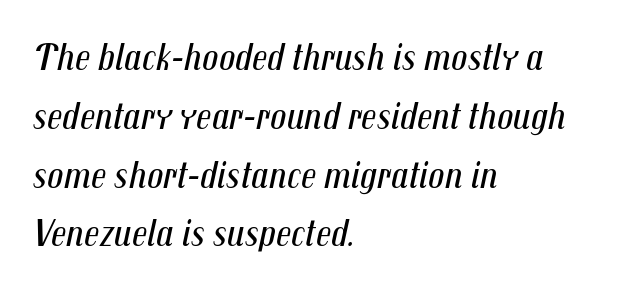
{"italic": "yes", "lean": "right", "slant_degrees": 12, "bold": "no", "weight": "regular", "width": "condensed", "stroke_contrast": "medium", "x_height": "medium", "monospaced": "no", "underline": "no", "align": "left", "line_spacing": "normal", "line_spacing_ratio": 1.47, "letter_spacing": "normal", "letter_spacing_em": 0.0, "glyph_px": 40}
